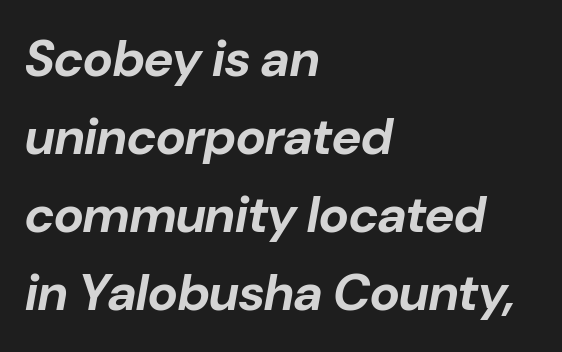
The passage shown is typed in a proportional face where columns would drift. Look at the stroke-to-counter ratio: heavy, a bold. Letter spacing: default. Compared with ordinary roman type, these characters are visibly tilted. Notice how the passage keeps a crisp vertical edge on the left only. One glance says typical: line gaps are just what's usual.
